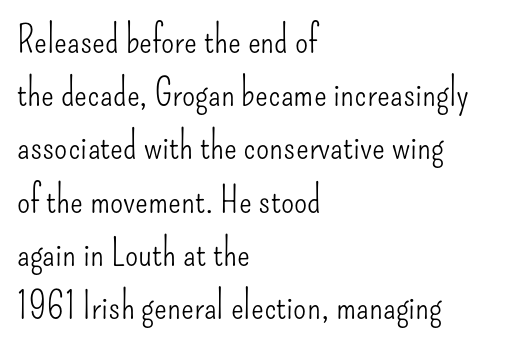
Q: Is the text bold? A: No.
Q: Is the text italic (slanted)? A: No, it is upright.
Q: Is the typeface a serif or a sans-serif typeface? A: Sans-serif.
Q: Is the text underlined? A: No.
Q: How is the paragraph aligned? A: Left-aligned.
Q: Is the spacing between letters normal or unusually wide? A: Normal.
Q: Is the spacing between lines tight, normal or loose? A: Normal.
Q: Width (condensed, normal, or wide)? A: Condensed.
Q: Stroke contrast? A: Low.
Q: x-height? A: Small.
Q: Monospaced? A: No.
